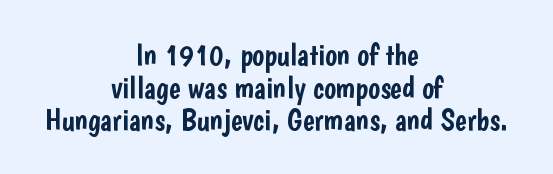
{"serif": "no", "italic": "no", "width": "condensed", "stroke_contrast": "low", "x_height": "medium", "monospaced": "no", "underline": "no", "align": "center", "line_spacing": "tight", "line_spacing_ratio": 1.05, "letter_spacing": "normal", "letter_spacing_em": 0.0, "glyph_px": 31}
